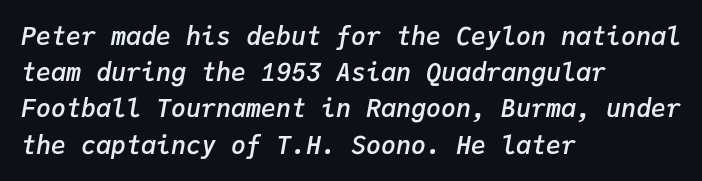
Lines of text with bare space underneath. Nothing unusual about the tracking: characters are spaced as the font intends. Typesetter's note: demi weight, one step under bold. Reading down the block, your eye returns to a fixed left position each line.
